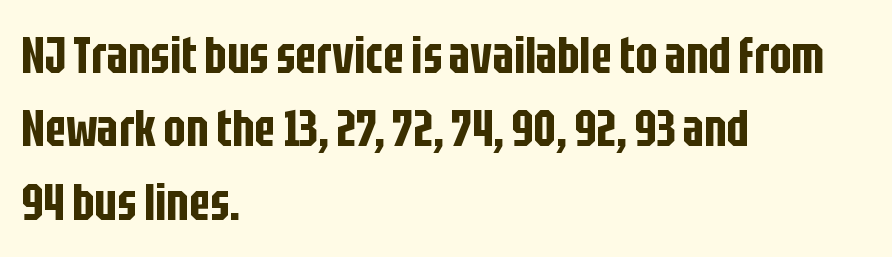
The image shows 52 px condensed sans-serif type, upright; set left-aligned, normal line spacing (1.41x), normal letter spacing, not underlined; low stroke contrast and a large x-height.
